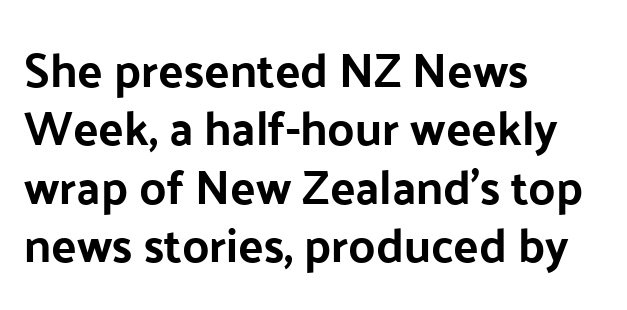
Q: Is the text bold? A: Yes.
Q: Is the text italic (slanted)? A: No, it is upright.
Q: Is the typeface a serif or a sans-serif typeface? A: Sans-serif.
Q: Is the text underlined? A: No.
Q: How is the paragraph aligned? A: Left-aligned.
Q: Is the spacing between letters normal or unusually wide? A: Normal.
Q: Width (condensed, normal, or wide)? A: Normal.
Q: Stroke contrast? A: Low.
Q: x-height? A: Medium.
Q: Monospaced? A: No.
